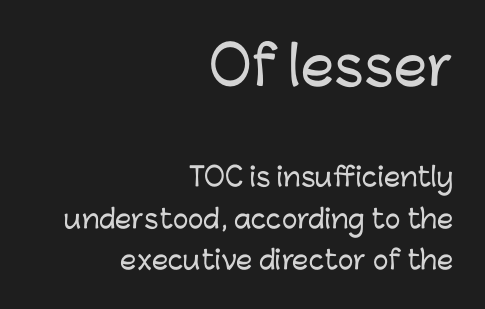
Quick note: not italic, upright. Descender tails drop into unmarked territory. Baseline-to-baseline distance is the conventional proportion of letter height. These lines are rendered in a variable-pitch font. This layout puts the oversized block above and the modest block below. The passage shown has conventional tracking throughout.
